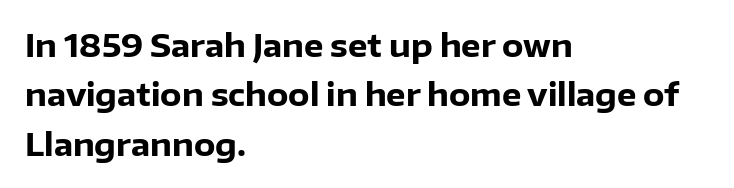
The image shows 31 px heavy sans-serif type, upright; set left-aligned, normal line spacing (1.59x), normal letter spacing, not underlined; low stroke contrast and a medium x-height.
